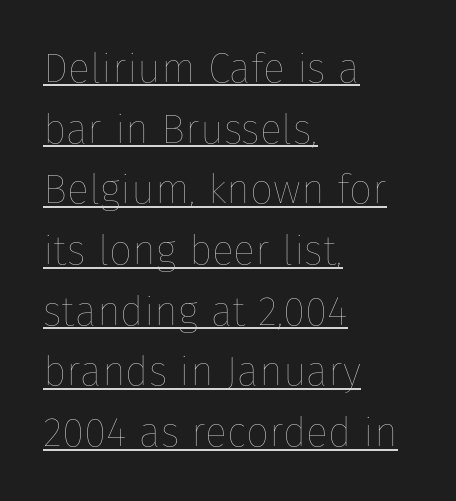
The image shows 41 px thin type, upright; set left-aligned, normal line spacing (1.48x), normal letter spacing, underlined; low stroke contrast and a medium x-height.
